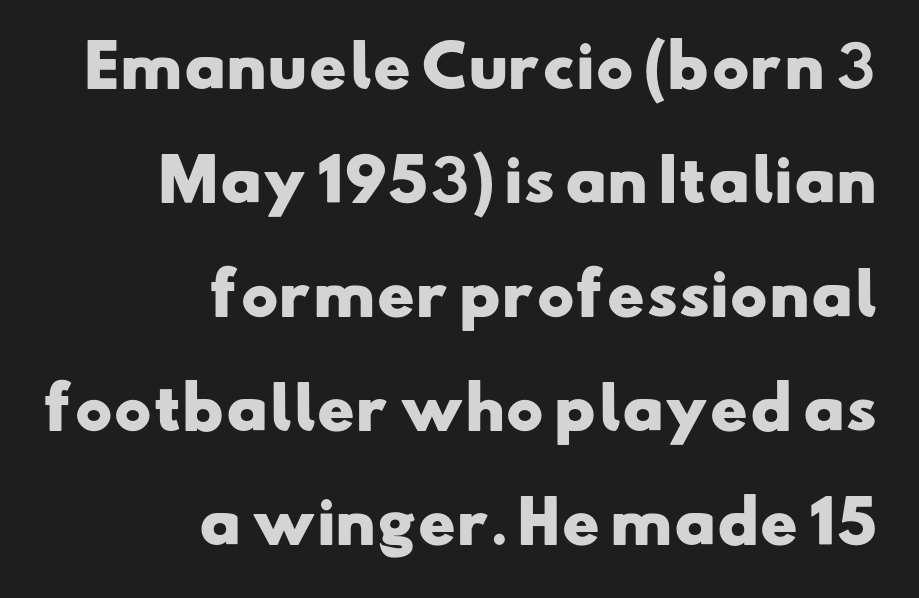
The image shows 57 px heavy, wide sans-serif type; set right-aligned, loose line spacing (2.0x), normal letter spacing, not underlined; low stroke contrast and a small x-height.
